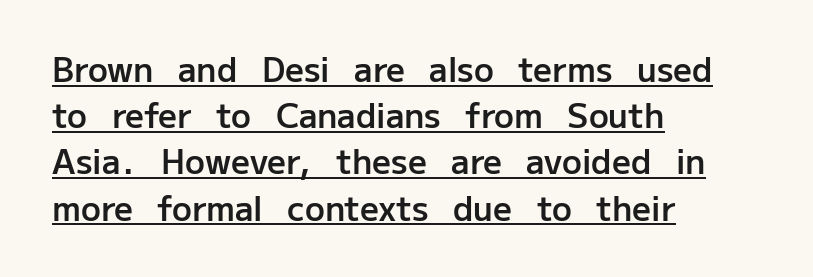
Typographic density is moderately raised because the face is semibold. The paragraph shown leans on its left margin. These lines are rendered in a variable-pitch font. Classification — sans serif. Summary of vertical rhythm: regular, with standard interline spacing.
